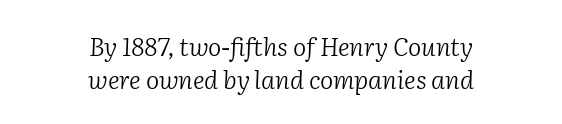
These lines stack symmetrically, like a column narrowing and widening about its center. Each stroke keeps to a modest, everyday thickness or less. The block of text has a typical density, with ordinary space between rows. The passage shown has conventional tracking throughout. Decoration check: the copy has no underline. Looking at the ascenders, they clearly lean.
